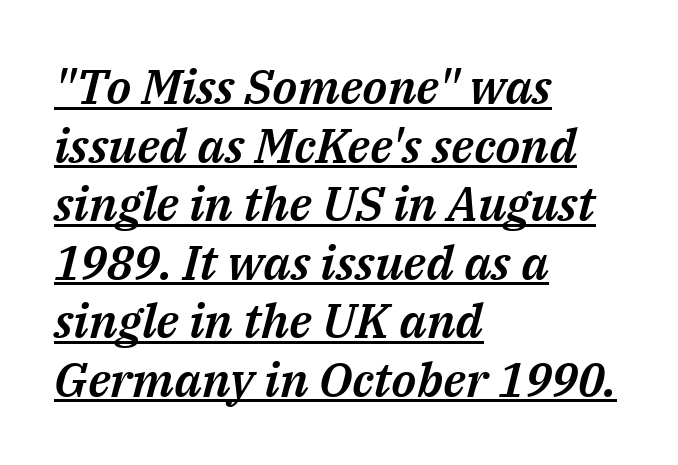
Q: Is the text italic (slanted)? A: Yes, it leans right by about 14 degrees.
Q: Is the text underlined? A: Yes.
Q: How is the paragraph aligned? A: Left-aligned.
Q: Is the spacing between letters normal or unusually wide? A: Normal.
Q: Width (condensed, normal, or wide)? A: Normal.
Q: Stroke contrast? A: Medium.
Q: x-height? A: Medium.
Q: Monospaced? A: No.
